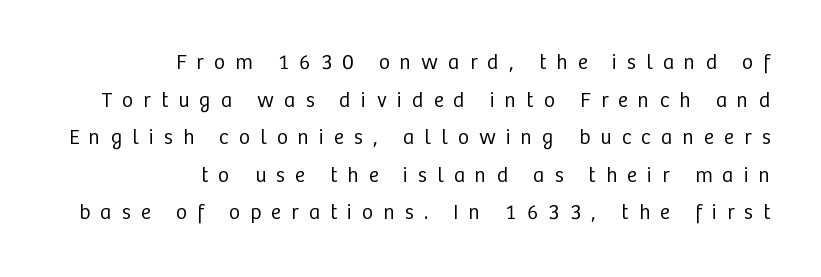
Horizontally, the lines are justified to the trailing edge only. The typesetting does not lean heavy: it is not bold. Loose tracking; the words dissolve into strings of separated letters. Ascenders rise straight up at ninety degrees. Check the space under the baseline: it is left empty.
